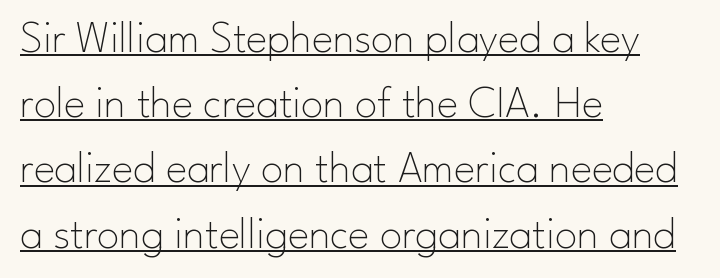
Q: Is the text bold? A: No.
Q: Is the text italic (slanted)? A: No, it is upright.
Q: Is the typeface a serif or a sans-serif typeface? A: Sans-serif.
Q: Is the text underlined? A: Yes.
Q: How is the paragraph aligned? A: Left-aligned.
Q: Is the spacing between letters normal or unusually wide? A: Normal.
Q: Is the spacing between lines tight, normal or loose? A: Normal.
Q: Width (condensed, normal, or wide)? A: Normal.
Q: Stroke contrast? A: Low.
Q: x-height? A: Small.
Q: Monospaced? A: No.
